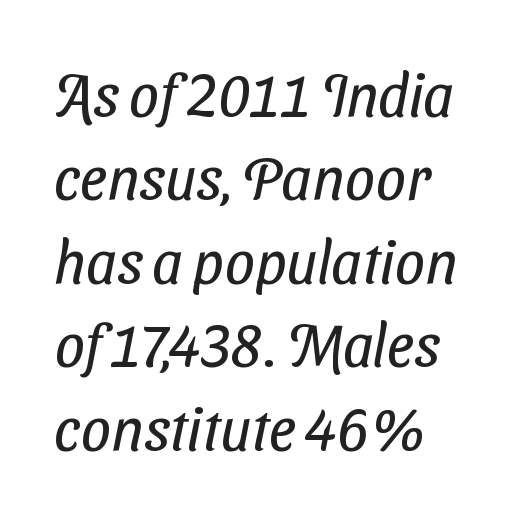
{"serif": "no", "bold": "no", "weight": "regular", "width": "condensed", "stroke_contrast": "low", "x_height": "medium", "monospaced": "no", "underline": "no", "line_spacing": "normal", "line_spacing_ratio": 1.39, "letter_spacing": "normal", "letter_spacing_em": 0.0, "glyph_px": 60}
